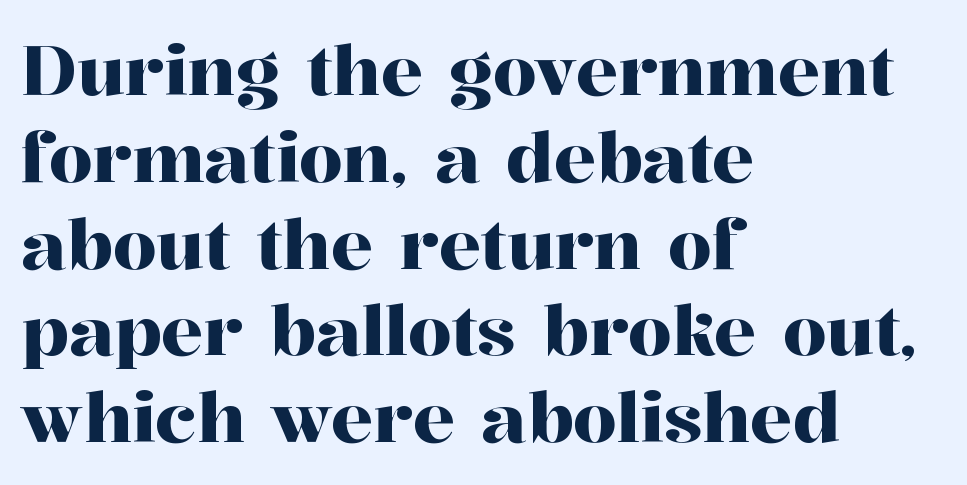
Q: Is the text italic (slanted)? A: No, it is upright.
Q: Is the typeface a serif or a sans-serif typeface? A: Serif.
Q: Is the text underlined? A: No.
Q: How is the paragraph aligned? A: Left-aligned.
Q: Is the spacing between letters normal or unusually wide? A: Normal.
Q: Width (condensed, normal, or wide)? A: Normal.
Q: Stroke contrast? A: High.
Q: x-height? A: Medium.
Q: Monospaced? A: No.
